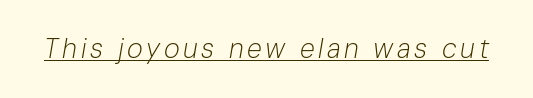
The face used here has a pronounced slope to its letters. A baseline rule has been typeset under these characters. Unbolded letterforms with no extra heft.
